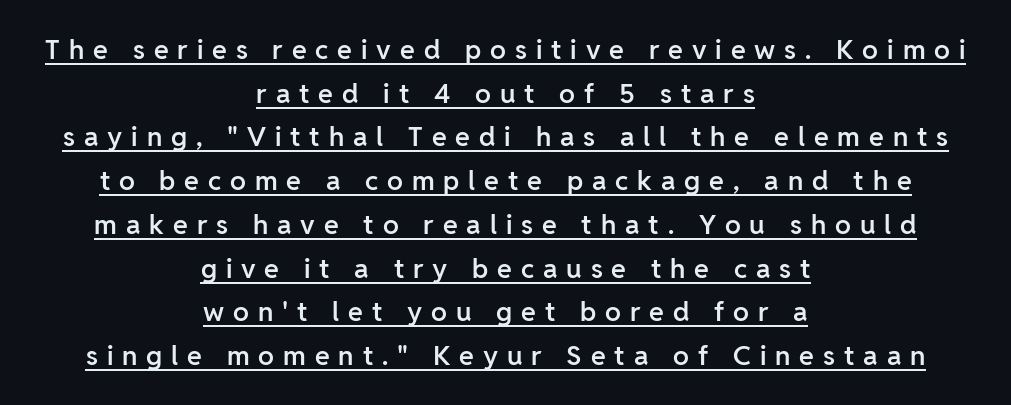
{"italic": "no", "bold": "semi", "underline": "yes", "align": "center", "line_spacing": "normal", "line_spacing_ratio": 1.62, "letter_spacing": "wide", "letter_spacing_em": 0.33, "glyph_px": 27}
